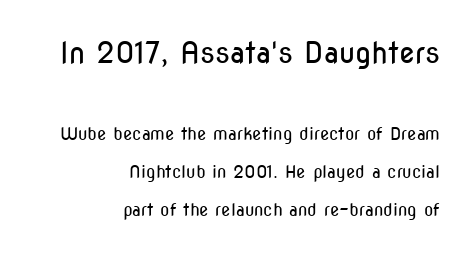
Q: Is the text bold? A: No.
Q: Is the text italic (slanted)? A: No, it is upright.
Q: Is the typeface a serif or a sans-serif typeface? A: Sans-serif.
Q: Is the text underlined? A: No.
Q: How is the paragraph aligned? A: Right-aligned.
Q: Is the spacing between letters normal or unusually wide? A: Normal.
Q: Is the spacing between lines tight, normal or loose? A: Loose.
Q: Which block of text is set in a larger size, the first (top) or the second (bottom)? A: The first (top) one.
Q: Width (condensed, normal, or wide)? A: Condensed.
Q: Stroke contrast? A: Low.
Q: x-height? A: Medium.
Q: Monospaced? A: No.
